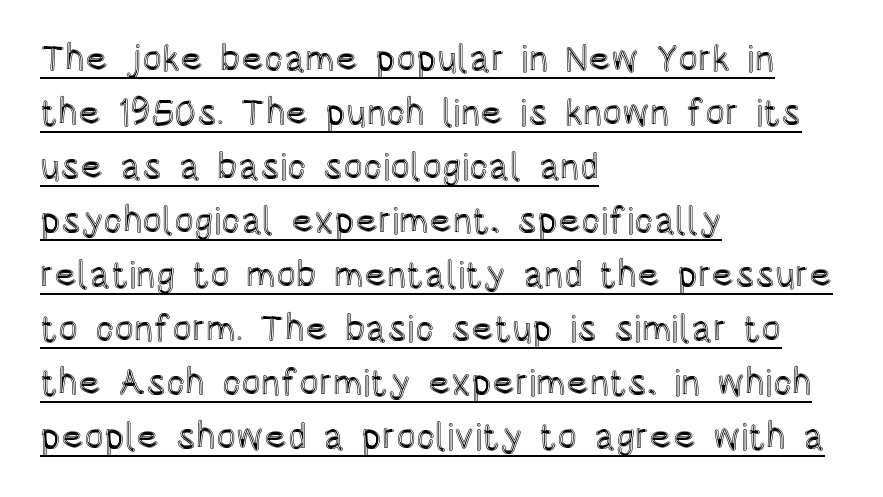
{"italic": "no", "width": "condensed", "x_height": "large", "monospaced": "no", "underline": "yes", "align": "left", "line_spacing": "normal", "line_spacing_ratio": 1.46, "letter_spacing": "normal", "letter_spacing_em": 0.0, "glyph_px": 37}
